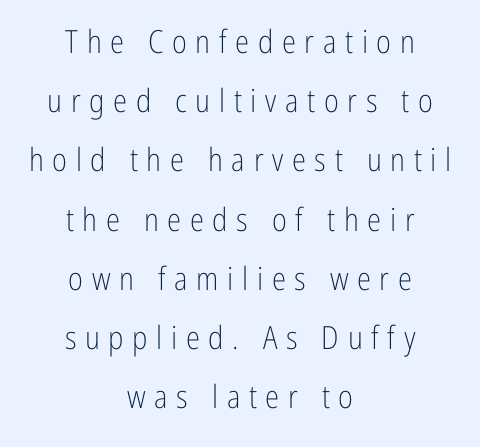
{"serif": "no", "italic": "no", "bold": "no", "weight": "light", "width": "condensed", "stroke_contrast": "low", "x_height": "medium", "monospaced": "no", "underline": "no", "align": "center", "line_spacing_ratio": 1.85, "letter_spacing": "wide", "letter_spacing_em": 0.27, "glyph_px": 32}
